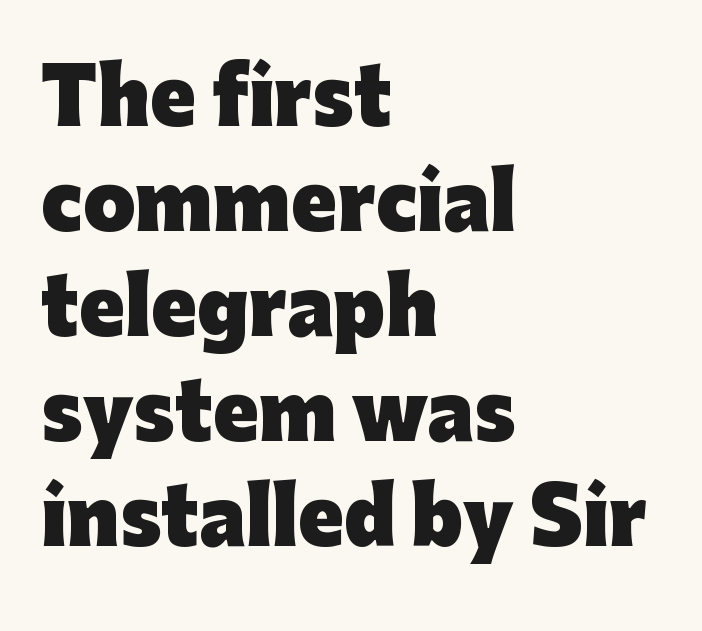
The font is running at its bold setting. Bare-footed words on every line. The characters display no serif detailing; their extremities are plain. Students, observe: this is what conventionally led text looks like. Note the varied advance widths — an 'i' is clearly narrower than an 'm'.
